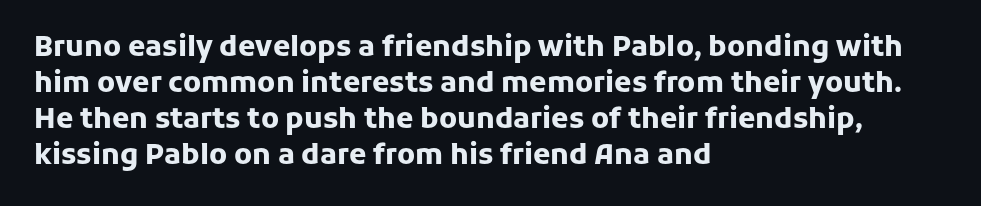
{"serif": "no", "italic": "no", "bold": "yes", "weight": "heavy", "width": "normal", "stroke_contrast": "low", "x_height": "medium", "monospaced": "no", "underline": "no", "align": "left", "line_spacing": "normal", "line_spacing_ratio": 1.29, "letter_spacing": "normal", "letter_spacing_em": 0.0, "glyph_px": 28}
